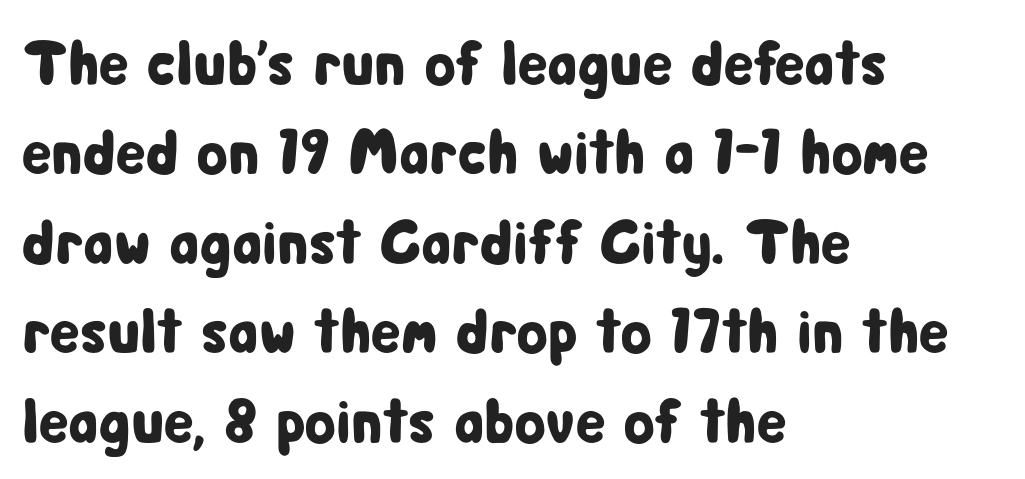
The image shows 63 px condensed sans-serif type, upright; set left-aligned, normal line spacing (1.42x), normal letter spacing, not underlined; low stroke contrast and a medium x-height.
